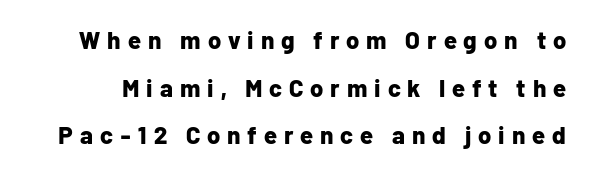
Q: Is the text bold? A: Yes.
Q: Is the text italic (slanted)? A: No, it is upright.
Q: Is the text underlined? A: No.
Q: Is the spacing between letters normal or unusually wide? A: Unusually wide.
Q: Is the spacing between lines tight, normal or loose? A: Loose.
